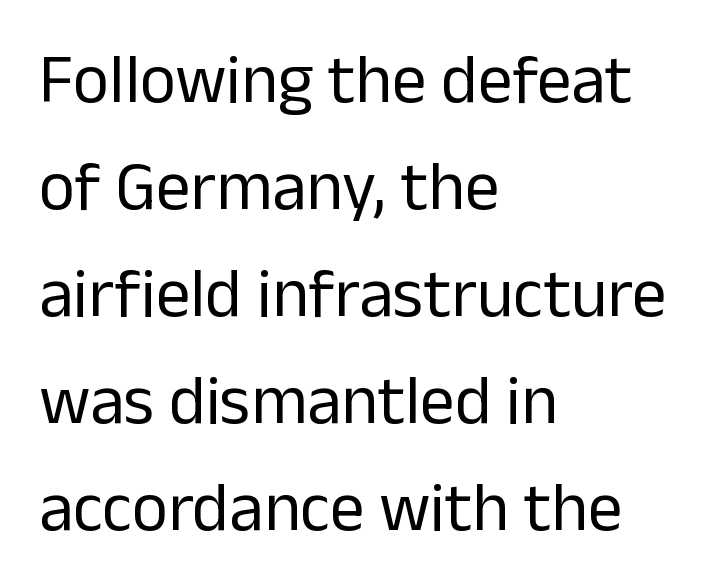
Each new line begins a customary step beneath the previous one. Weight: not bold — regular or lighter. Letterform terminals end flat and unadorned throughout the passage. It's the straight-up-and-down kind of type. A bare baseline throughout the passage.
